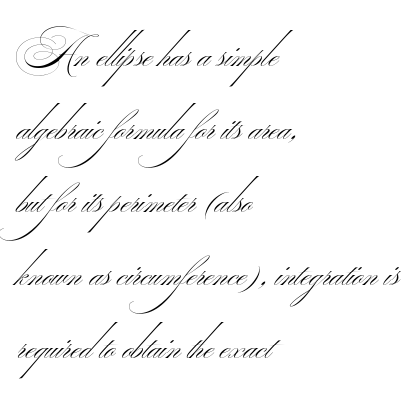
{"serif": "no", "bold": "no", "weight": "thin", "width": "wide", "stroke_contrast": "medium", "monospaced": "no", "underline": "no", "align": "left", "line_spacing_ratio": 1.74, "letter_spacing": "normal", "letter_spacing_em": 0.0, "glyph_px": 42}
